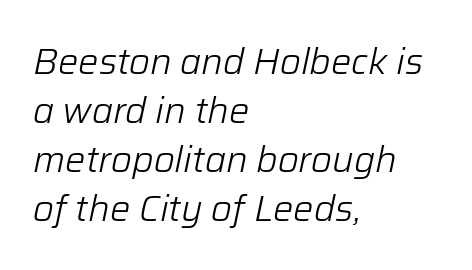
Q: Is the text bold? A: No.
Q: Is the text italic (slanted)? A: Yes, it leans right by about 12 degrees.
Q: Is the text underlined? A: No.
Q: How is the paragraph aligned? A: Left-aligned.
Q: Is the spacing between letters normal or unusually wide? A: Normal.
Q: Is the spacing between lines tight, normal or loose? A: Normal.
Q: Width (condensed, normal, or wide)? A: Normal.
Q: Stroke contrast? A: Low.
Q: x-height? A: Medium.
Q: Monospaced? A: No.
